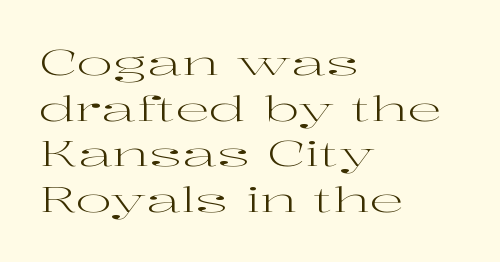
The space between consecutive lines is moderate. The space directly below the letters is spotless. Think standard paragraph weight, or any step lighter than that. Regarding serifs, this sample has them.
